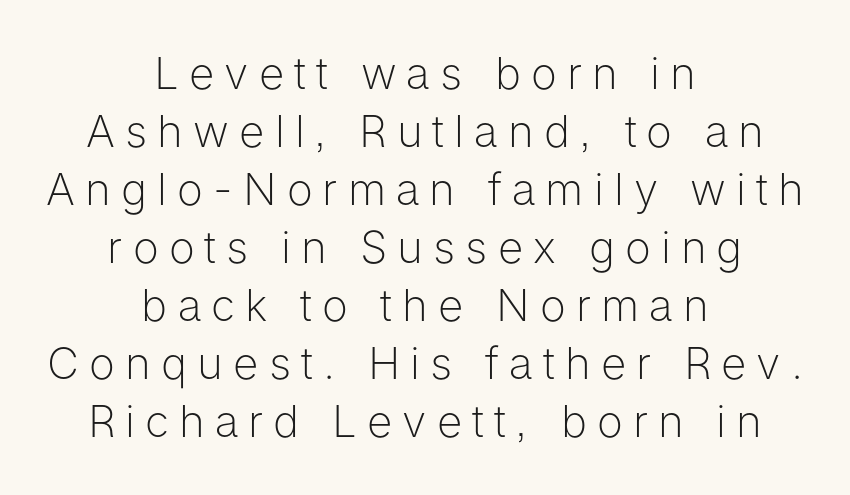
Q: Is the text bold? A: No.
Q: Is the text italic (slanted)? A: No, it is upright.
Q: Is the typeface a serif or a sans-serif typeface? A: Sans-serif.
Q: Is the text underlined? A: No.
Q: How is the paragraph aligned? A: Centered.
Q: Is the spacing between letters normal or unusually wide? A: Unusually wide.
Q: Is the spacing between lines tight, normal or loose? A: Normal.
Q: Width (condensed, normal, or wide)? A: Normal.
Q: Stroke contrast? A: Low.
Q: x-height? A: Medium.
Q: Monospaced? A: No.
